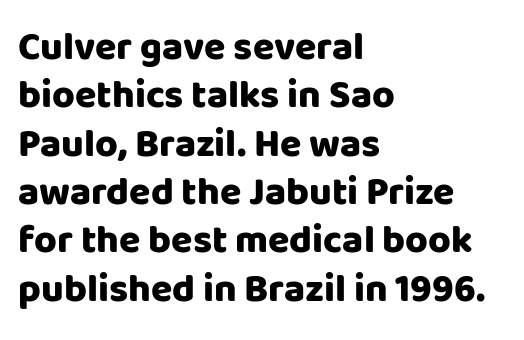
{"serif": "no", "italic": "no", "bold": "yes", "weight": "heavy", "width": "normal", "stroke_contrast": "low", "x_height": "large", "monospaced": "no", "underline": "no", "align": "left", "line_spacing_ratio": 1.24, "letter_spacing": "normal", "letter_spacing_em": 0.0, "glyph_px": 39}
